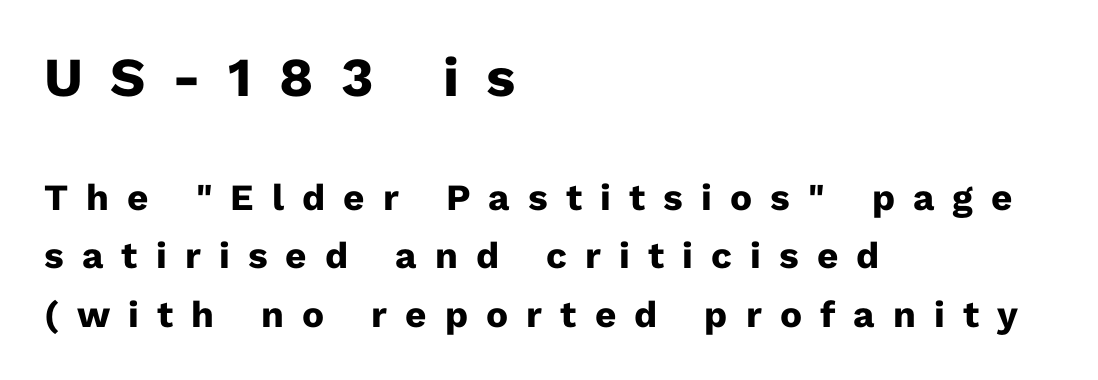
{"serif": "no", "italic": "no", "bold": "yes", "weight": "heavy", "width": "normal", "stroke_contrast": "low", "x_height": "medium", "monospaced": "no", "underline": "no", "align": "left", "line_spacing": "normal", "line_spacing_ratio": 1.58, "letter_spacing": "wide", "letter_spacing_em": 0.49, "larger_block": "first", "size_ratio": 1.49, "glyph_px": 55}
